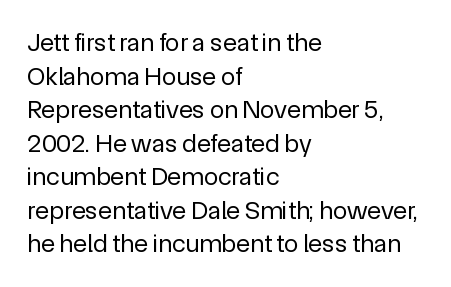
The image shows 26 px text type, upright; set left-aligned, normal line spacing (1.29x), normal letter spacing, not underlined.
